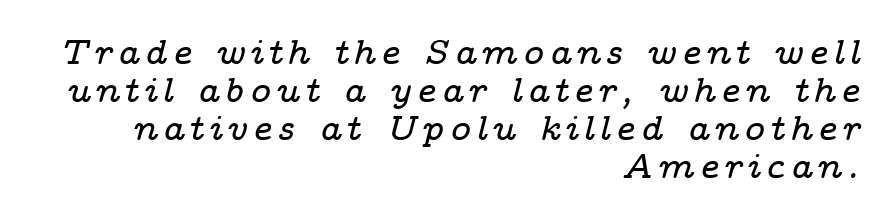
The passage shown is typed in a proportional face where columns would drift. The passage is arranged like a letterhead date or caption credit — flush right. Does the type have serifs? Yes, each stem ends in a small foot. Bare-footed words on every line. Every character sits at an angle, as italics do.
